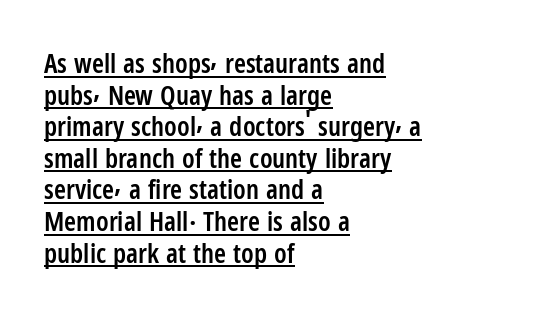
{"italic": "no", "bold": "semi", "underline": "yes", "align": "left", "line_spacing_ratio": 1.17, "letter_spacing": "normal", "letter_spacing_em": 0.0, "glyph_px": 27}
